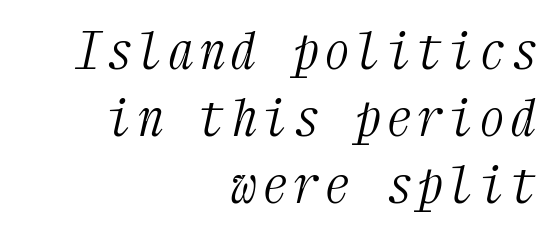
{"serif": "yes", "italic": "yes", "lean": "right", "slant_degrees": 12, "bold": "no", "weight": "light", "width": "condensed", "stroke_contrast": "medium", "x_height": "medium", "monospaced": "yes", "underline": "no", "align": "right", "line_spacing": "normal", "line_spacing_ratio": 1.31, "glyph_px": 51}
